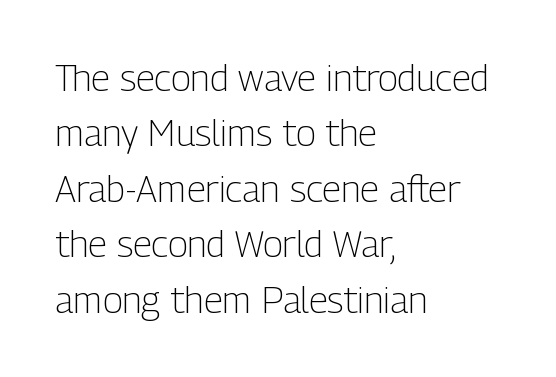
The image shows 37 px light, condensed sans-serif type, upright; set left-aligned, normal line spacing (1.5x), normal letter spacing, not underlined; low stroke contrast and a medium x-height.
